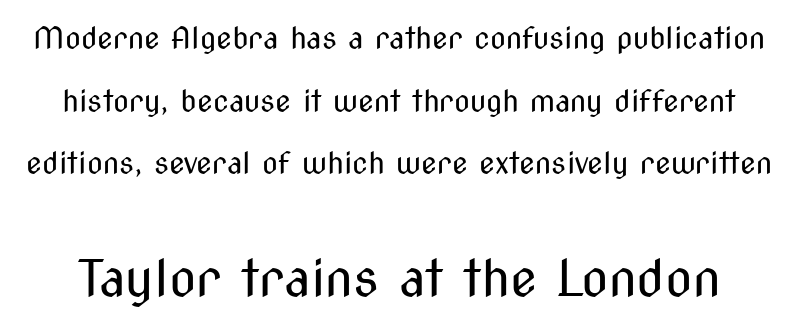
The image shows 50 px regular-weight, condensed sans-serif type, upright; set loose line spacing (2.16x), normal letter spacing, not underlined; the second (bottom) block is 1.72x larger; medium stroke contrast and a medium x-height.
